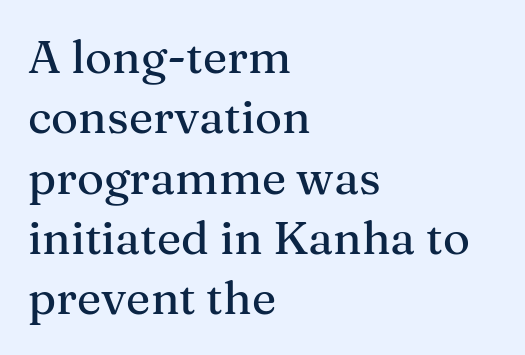
The image shows 46 px serif type, upright; set left-aligned, normal line spacing (1.31x), normal letter spacing, not underlined; medium stroke contrast and a medium x-height.
